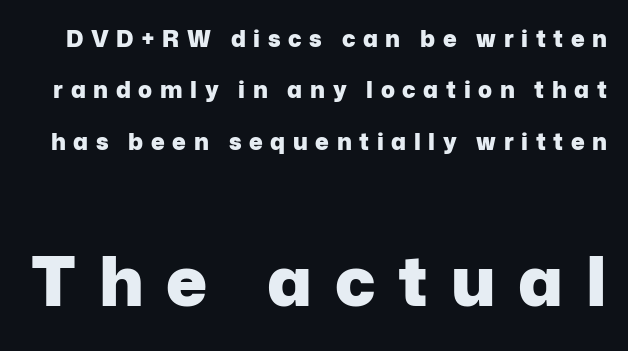
This is sans-serif lettering, the kind often seen on screens and signage. Style check: upright. Bare-footed words on every line. Short note: letters widely spaced.
